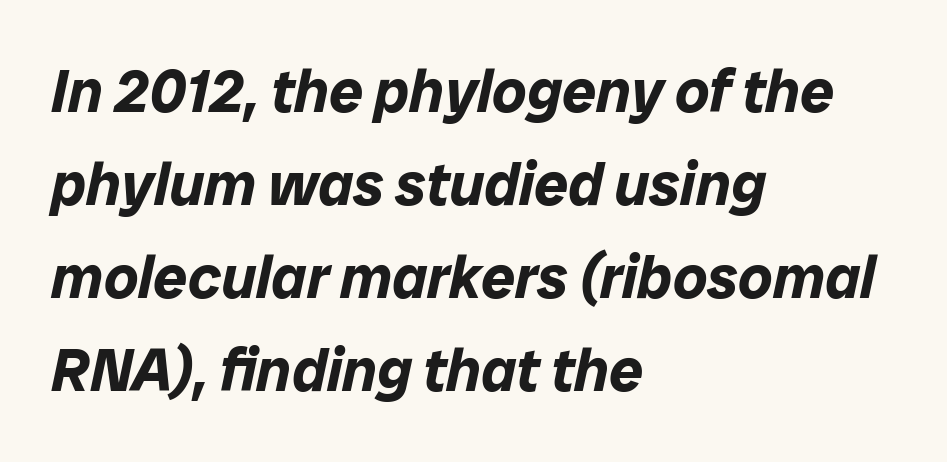
Q: Is the text bold? A: Yes.
Q: Is the text italic (slanted)? A: Yes, it leans right by about 12 degrees.
Q: Is the text underlined? A: No.
Q: How is the paragraph aligned? A: Left-aligned.
Q: Is the spacing between letters normal or unusually wide? A: Normal.
Q: Is the spacing between lines tight, normal or loose? A: Normal.
Q: Width (condensed, normal, or wide)? A: Normal.
Q: Stroke contrast? A: Low.
Q: x-height? A: Medium.
Q: Monospaced? A: No.
